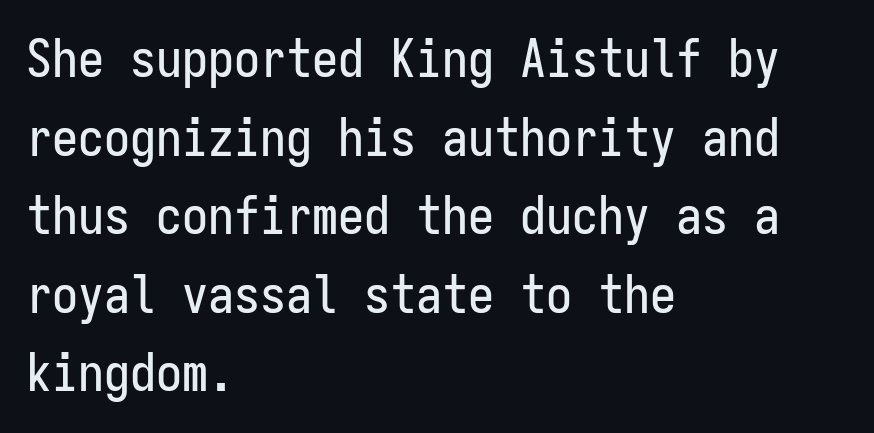
The image shows 52 px condensed sans-serif type, upright, monospaced; set left-aligned, normal line spacing (1.51x), normal letter spacing, not underlined; low stroke contrast and a medium x-height.
